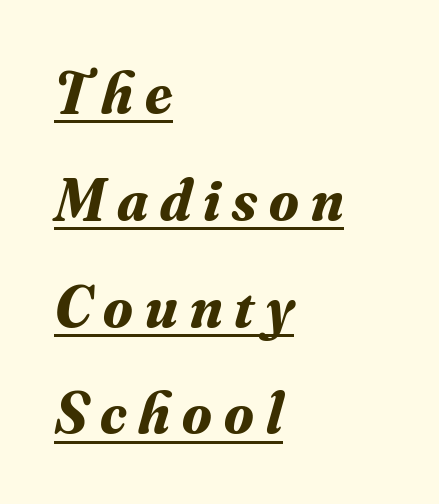
The image shows 60 px bold serif type, italic (leaning right); set left-aligned, line spacing 1.78x, unusually wide letter spacing (+0.2 em), underlined; medium stroke contrast and a small x-height.
